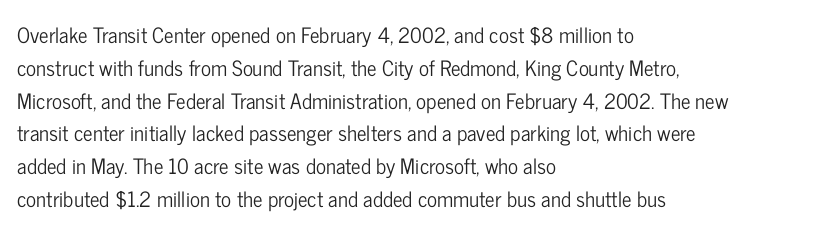
Whoever set this chose a conventional vertical rhythm. Quick note: not italic, upright. Only glyphs here, with clear space below each row. The horizontal fit of the characters is conventional and even. Notice how the passage keeps a crisp vertical edge on the left only.
